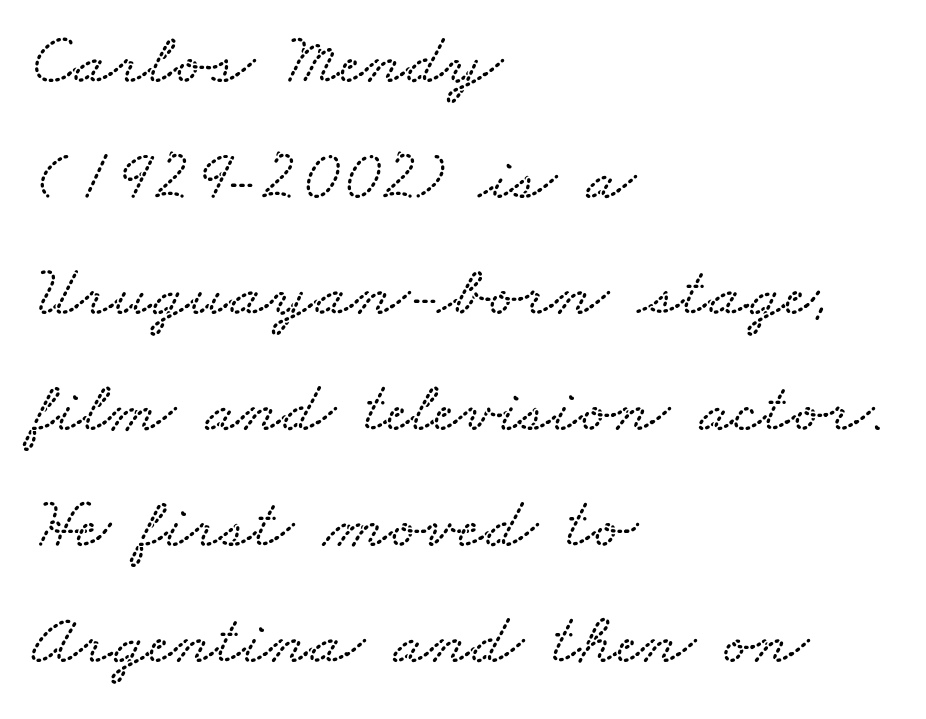
The image shows 73 px wide type; set left-aligned, normal line spacing (1.59x), normal letter spacing, not underlined; low stroke contrast and a small x-height.
